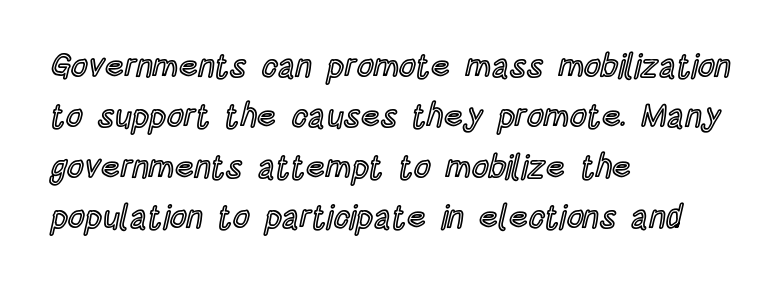
The lines sit at an ordinary, default distance from one another. Here the designer chose a conventional face with non-uniform glyph widths. Descenders hang freely into open space. There is no visible air inserted between adjacent glyphs.
